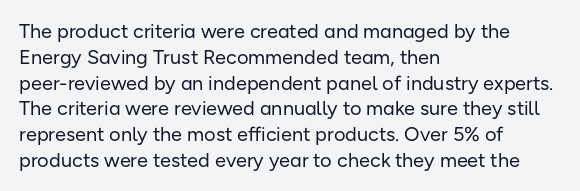
The image shows 20 px text type, upright; set left-aligned, normal line spacing (1.29x), normal letter spacing, not underlined.
